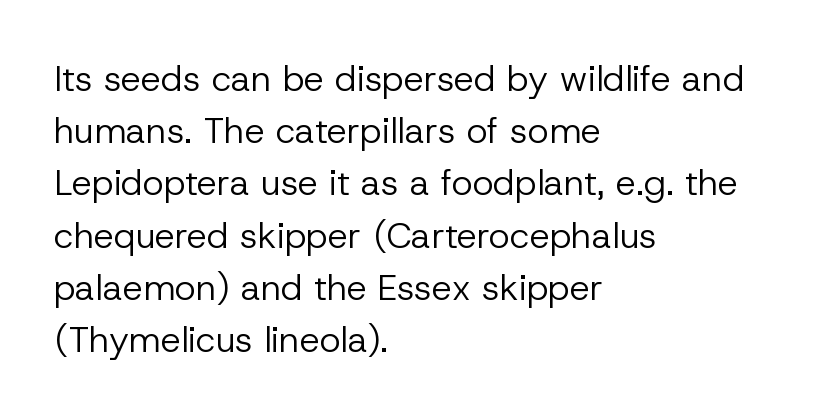
{"serif": "no", "italic": "no", "bold": "no", "weight": "regular", "width": "normal", "stroke_contrast": "low", "x_height": "medium", "monospaced": "no", "underline": "no", "align": "left", "line_spacing": "normal", "line_spacing_ratio": 1.45, "letter_spacing": "normal", "letter_spacing_em": 0.0, "glyph_px": 36}
